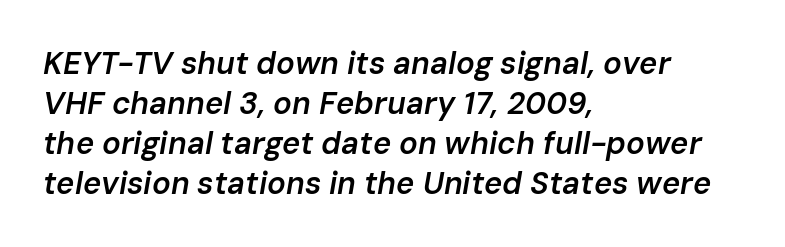
{"italic": "yes", "lean": "right", "slant_degrees": 10, "bold": "semi", "weight": "semibold", "width": "normal", "stroke_contrast": "low", "x_height": "medium", "monospaced": "no", "underline": "no", "align": "left", "line_spacing": "normal", "line_spacing_ratio": 1.29, "letter_spacing": "normal", "letter_spacing_em": 0.0, "glyph_px": 31}
